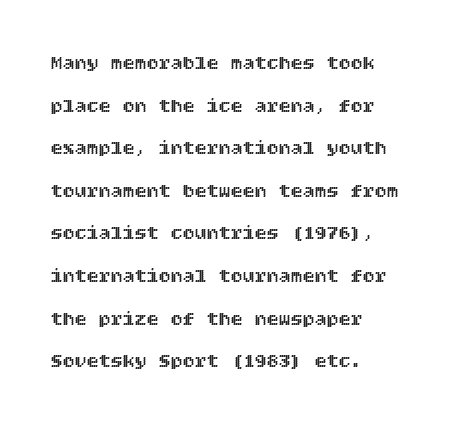
{"italic": "no", "underline": "no", "align": "left", "line_spacing": "loose", "line_spacing_ratio": 2.13, "letter_spacing": "normal", "letter_spacing_em": 0.0, "glyph_px": 20}
